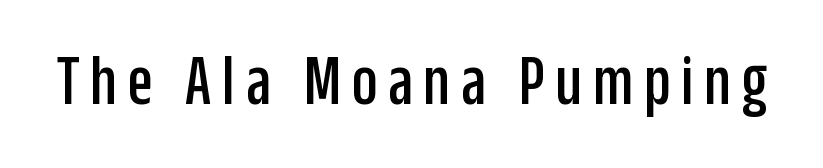
Descenders are the only things crossing below the line. Ordinary non-slanted type is in use. Spacing verdict: proportional, widths tailored to each character. The rendering shows plain stroke endings on the letterforms — a sans-serif design.
